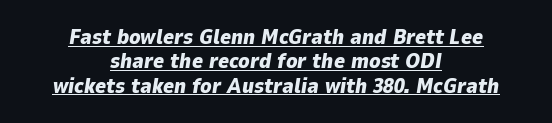
The image shows 21 px bold type, italic (leaning right); set centered, line spacing 1.16x, normal letter spacing, underlined.
